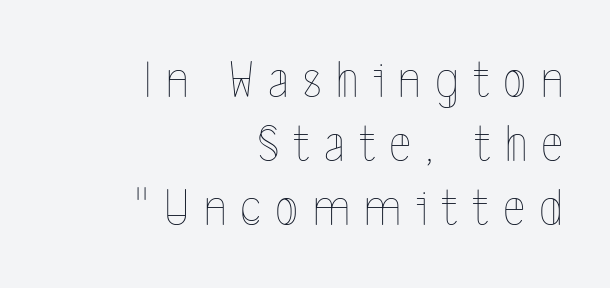
{"italic": "no", "bold": "no", "weight": "thin", "width": "condensed", "x_height": "medium", "monospaced": "no", "underline": "no", "align": "right", "line_spacing_ratio": 1.21, "letter_spacing": "wide", "letter_spacing_em": 0.27, "glyph_px": 53}
